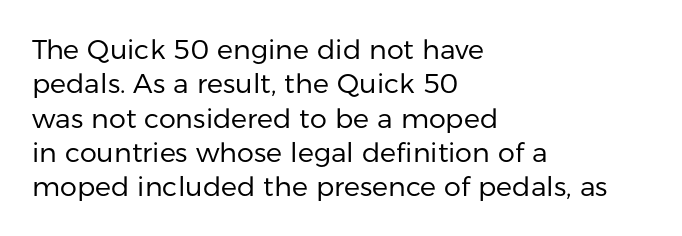
Q: Is the text bold? A: No.
Q: Is the text italic (slanted)? A: No, it is upright.
Q: Is the text underlined? A: No.
Q: How is the paragraph aligned? A: Left-aligned.
Q: Is the spacing between letters normal or unusually wide? A: Normal.
Q: Is the spacing between lines tight, normal or loose? A: Normal.
